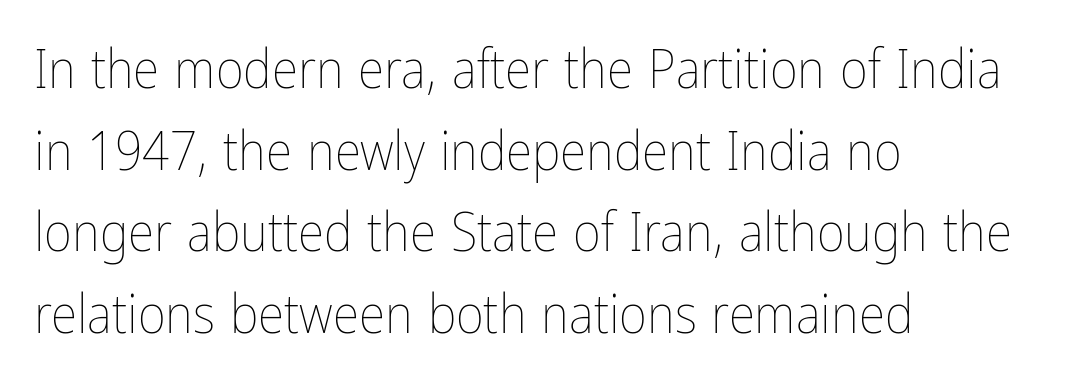
Q: Is the text bold? A: No.
Q: Is the text italic (slanted)? A: No, it is upright.
Q: Is the text underlined? A: No.
Q: How is the paragraph aligned? A: Left-aligned.
Q: Is the spacing between letters normal or unusually wide? A: Normal.
Q: Is the spacing between lines tight, normal or loose? A: Normal.
Q: Width (condensed, normal, or wide)? A: Condensed.
Q: Stroke contrast? A: Low.
Q: x-height? A: Medium.
Q: Monospaced? A: No.
